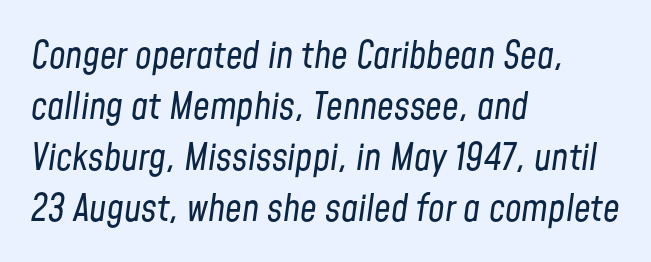
{"italic": "yes", "lean": "right", "slant_degrees": 8, "bold": "no", "weight": "regular", "width": "condensed", "stroke_contrast": "low", "x_height": "medium", "monospaced": "no", "underline": "no", "align": "left", "line_spacing": "normal", "line_spacing_ratio": 1.38, "letter_spacing": "normal", "letter_spacing_em": 0.0, "glyph_px": 37}
